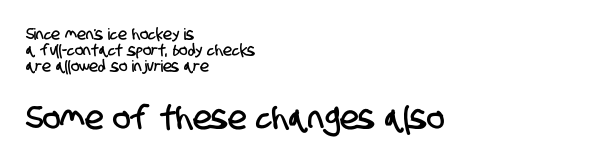
Q: Is the typeface a serif or a sans-serif typeface? A: Sans-serif.
Q: Is the text underlined? A: No.
Q: How is the paragraph aligned? A: Left-aligned.
Q: Is the spacing between letters normal or unusually wide? A: Normal.
Q: Is the spacing between lines tight, normal or loose? A: Tight.
Q: Which block of text is set in a larger size, the first (top) or the second (bottom)? A: The second (bottom) one.
Q: Width (condensed, normal, or wide)? A: Condensed.
Q: Stroke contrast? A: Low.
Q: x-height? A: Large.
Q: Monospaced? A: No.
